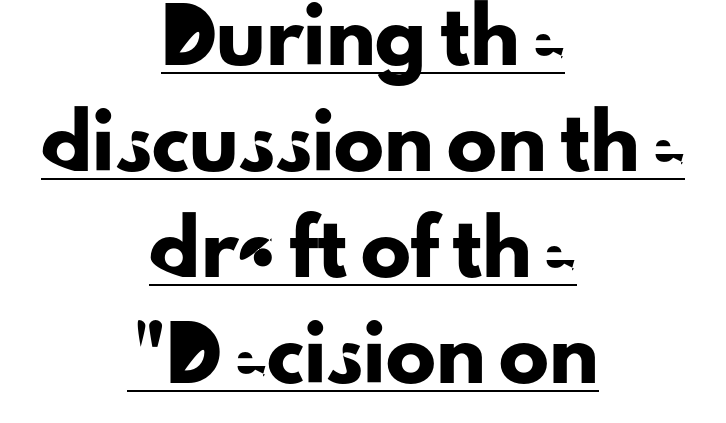
Q: Is the text italic (slanted)? A: No, it is upright.
Q: Is the typeface a serif or a sans-serif typeface? A: Sans-serif.
Q: Is the text underlined? A: Yes.
Q: How is the paragraph aligned? A: Centered.
Q: Is the spacing between letters normal or unusually wide? A: Normal.
Q: Is the spacing between lines tight, normal or loose? A: Loose.
Q: Width (condensed, normal, or wide)? A: Normal.
Q: Stroke contrast? A: Low.
Q: x-height? A: Small.
Q: Monospaced? A: No.
